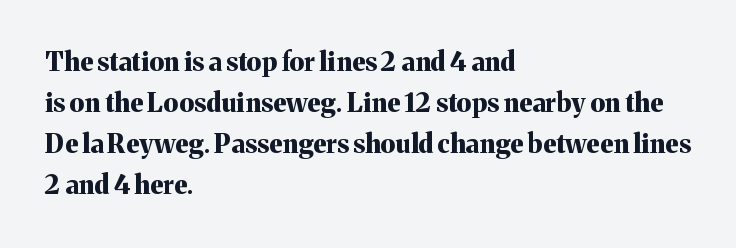
The image shows 26 px bold type, upright; set left-aligned, normal line spacing (1.58x), normal letter spacing, not underlined.
